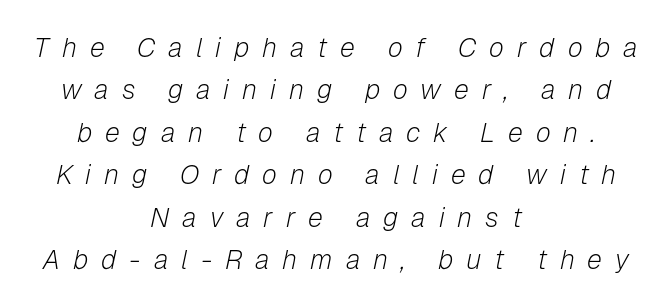
{"italic": "yes", "lean": "right", "slant_degrees": 12, "bold": "no", "underline": "no", "align": "center", "line_spacing": "normal", "line_spacing_ratio": 1.57, "letter_spacing": "wide", "letter_spacing_em": 0.48, "glyph_px": 27}
